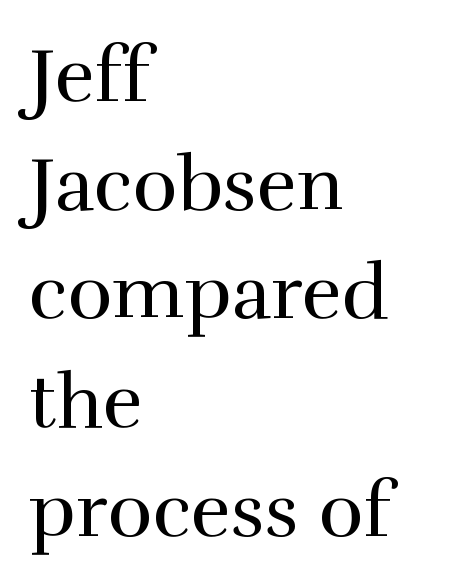
{"serif": "yes", "italic": "no", "bold": "no", "weight": "regular", "width": "normal", "stroke_contrast": "high", "x_height": "medium", "monospaced": "no", "underline": "no", "align": "left", "line_spacing": "normal", "line_spacing_ratio": 1.43, "letter_spacing": "normal", "letter_spacing_em": 0.0, "glyph_px": 76}
